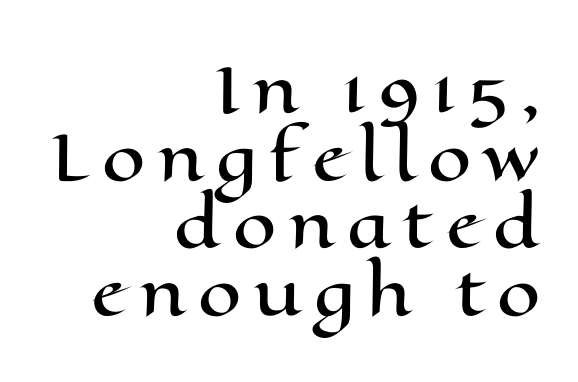
The image shows 62 px wide type, upright; set right-aligned, tight line spacing (1.09x), not underlined; high stroke contrast and a medium x-height.
